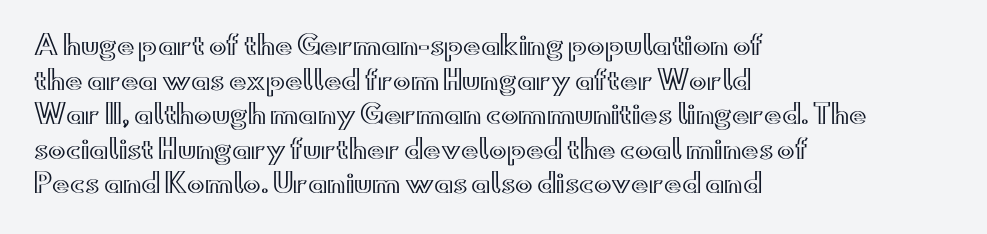
Reading down the block, your eye returns to a fixed left position each line. The line-height multiplier appears to be the usual default. Anything drawn beneath the words? Only blank space. Nope, not italic — everything's standing straight. No extra tracking has been applied to these lines.
